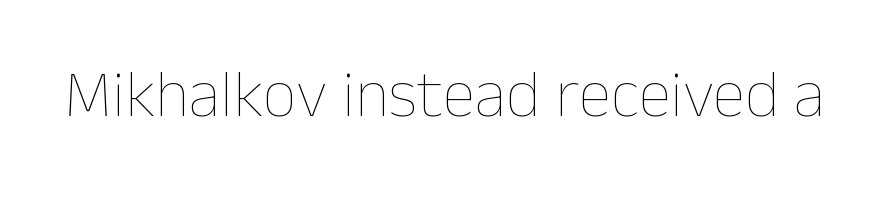
{"italic": "no", "bold": "no", "weight": "thin", "width": "normal", "stroke_contrast": "low", "x_height": "medium", "monospaced": "no", "underline": "no", "letter_spacing": "normal", "letter_spacing_em": 0.0, "glyph_px": 67}
